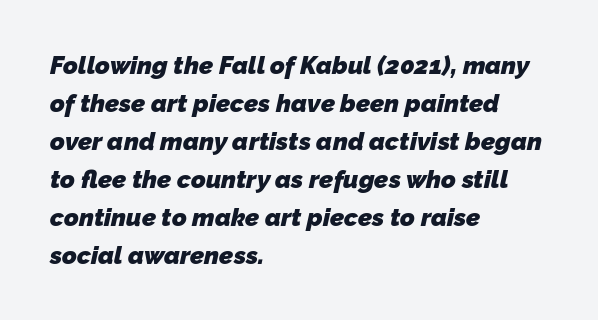
The image shows 25 px bold type; set left-aligned, normal line spacing (1.52x), normal letter spacing, not underlined.
